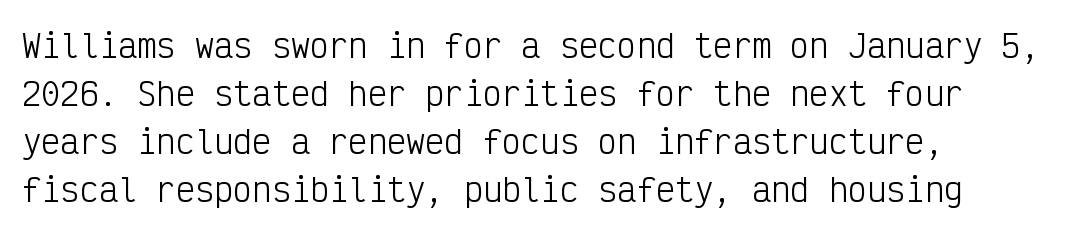
The lines sit at an ordinary, default distance from one another. The weight would be labelled regular, book, light, or lighter still. The lines are quadded left. Unmarked baselines from the first word to the last.
